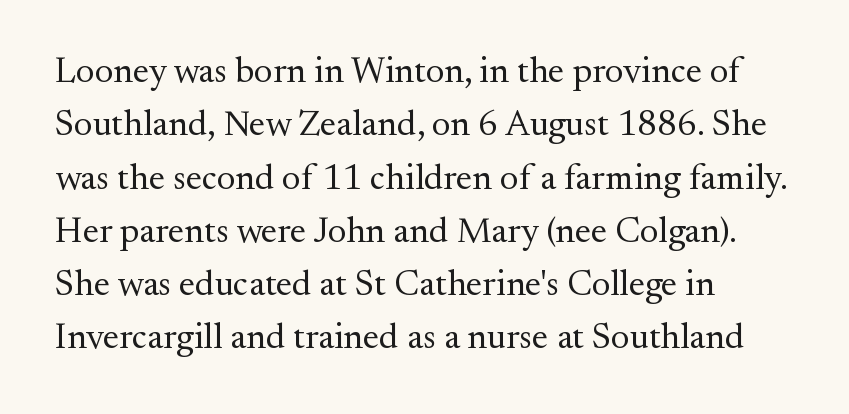
{"serif": "yes", "italic": "no", "bold": "no", "weight": "regular", "width": "normal", "stroke_contrast": "medium", "x_height": "small", "monospaced": "no", "underline": "no", "align": "left", "line_spacing": "normal", "line_spacing_ratio": 1.48, "letter_spacing": "normal", "letter_spacing_em": 0.0, "glyph_px": 36}
